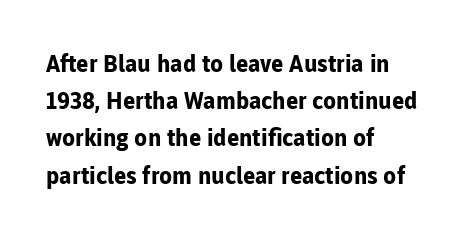
The passage shown has conventional tracking throughout. Underline: absent. The lines in this sample share a left origin and differ only in where they stop. These lines carry a lot of weight — the face is fully bold. Leading: standard. Characters remain perfectly vertical along every line.
